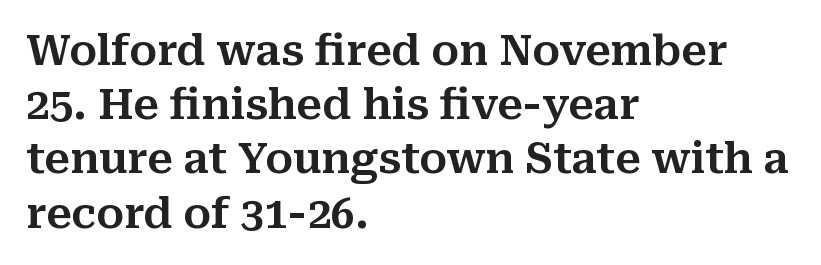
Q: Is the text italic (slanted)? A: No, it is upright.
Q: Is the typeface a serif or a sans-serif typeface? A: Serif.
Q: Is the text underlined? A: No.
Q: How is the paragraph aligned? A: Left-aligned.
Q: Is the spacing between letters normal or unusually wide? A: Normal.
Q: Is the spacing between lines tight, normal or loose? A: Normal.
Q: Width (condensed, normal, or wide)? A: Normal.
Q: Stroke contrast? A: Medium.
Q: x-height? A: Medium.
Q: Monospaced? A: No.
